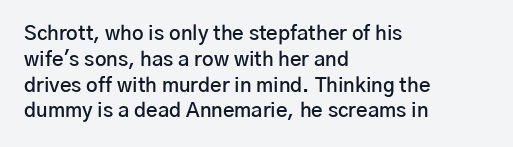
This is the in-between weight designers call semibold or demi. The passage is arranged the way most books set body copy — flush left. No word sits above an underline. Normally led — the rows are evenly, conventionally spaced. Observe the ordinary spacing: letters are neighbours, not strangers. The type sits square on the baseline with zero lean.
